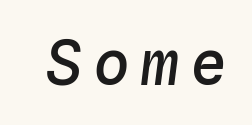
The image shows 62 px semibold type, italic (leaning right), monospaced; set not underlined; low stroke contrast and a medium x-height.
